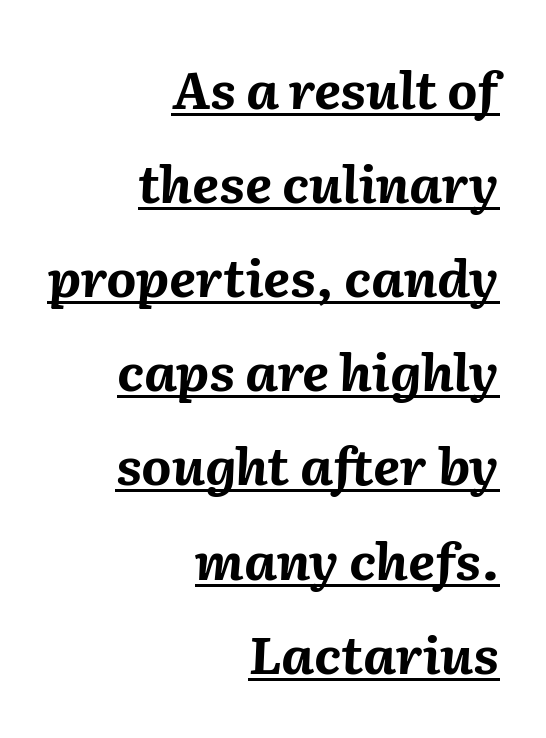
The image shows 52 px bold type, italic (leaning right); set right-aligned, line spacing 1.81x, normal letter spacing, underlined; medium stroke contrast and a medium x-height.
